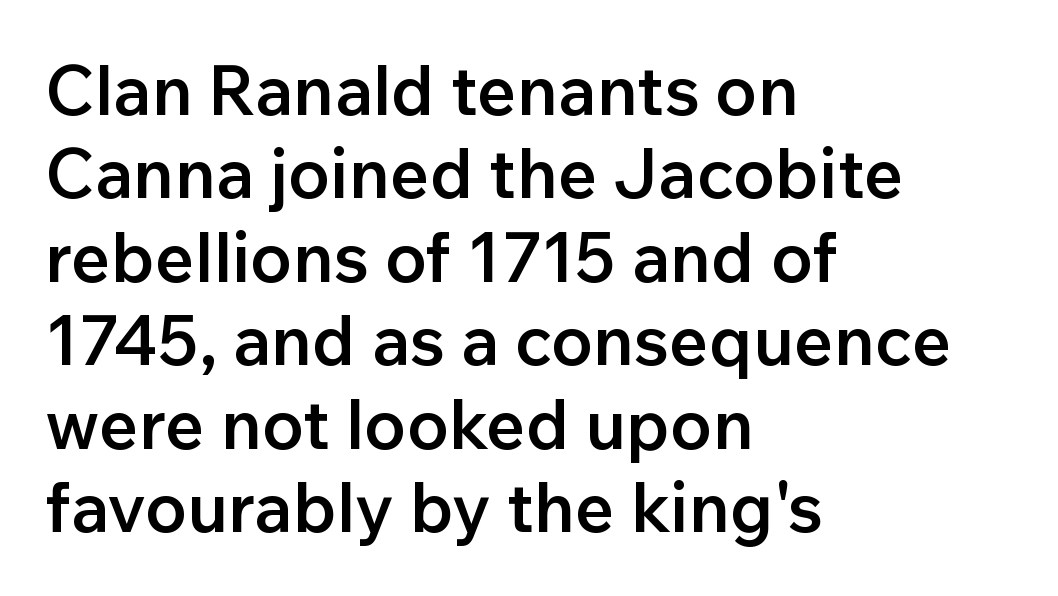
Q: Is the text bold? A: Semi-bold.
Q: Is the text italic (slanted)? A: No, it is upright.
Q: Is the typeface a serif or a sans-serif typeface? A: Sans-serif.
Q: Is the text underlined? A: No.
Q: How is the paragraph aligned? A: Left-aligned.
Q: Is the spacing between letters normal or unusually wide? A: Normal.
Q: Width (condensed, normal, or wide)? A: Normal.
Q: Stroke contrast? A: Low.
Q: x-height? A: Medium.
Q: Monospaced? A: No.
